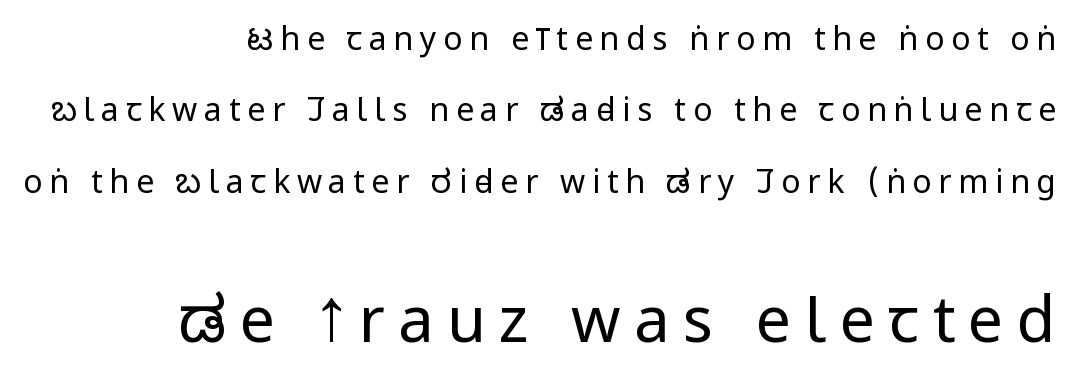
No chunkiness to these letters — they're not bold. The words here are not underlined. This sample uses a sans-serif face. Inter-character spacing is expanded well beyond the font's built-in metrics. The compositor pushed each line to the right boundary.
